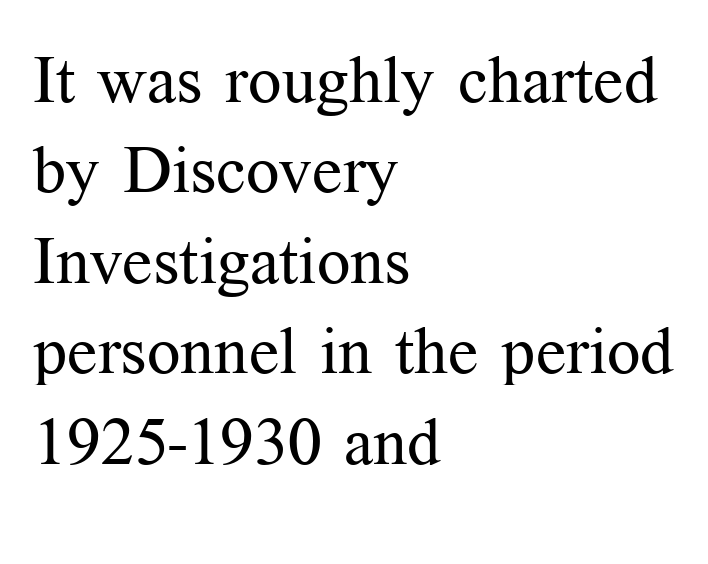
The image shows 66 px regular-weight serif type, upright; set left-aligned, normal line spacing (1.37x), normal letter spacing, not underlined; medium stroke contrast and a medium x-height.
